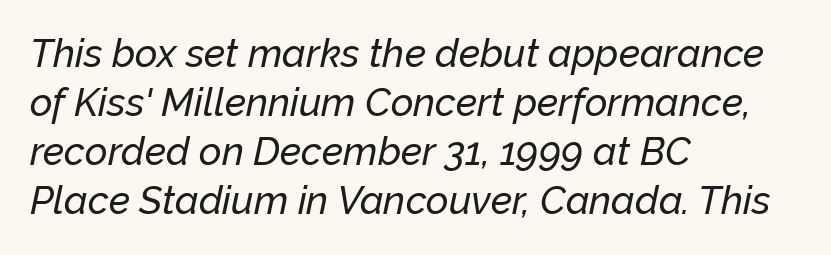
Q: Is the text italic (slanted)? A: Yes, it leans right by about 12 degrees.
Q: Is the text underlined? A: No.
Q: How is the paragraph aligned? A: Left-aligned.
Q: Is the spacing between letters normal or unusually wide? A: Normal.
Q: Is the spacing between lines tight, normal or loose? A: Normal.
Q: Width (condensed, normal, or wide)? A: Normal.
Q: Stroke contrast? A: Low.
Q: x-height? A: Medium.
Q: Monospaced? A: No.
